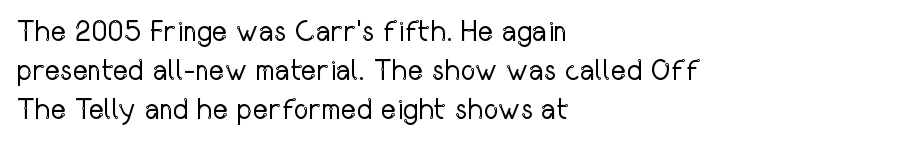
Type style note: lacks serifs. The characters are drawn with everyday or finer stroke widths. This sample keeps an unexceptional amount of space between lines. Is the letter spacing exaggerated? No — it looks like the ordinary default.
